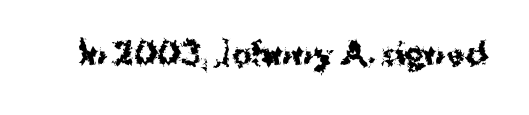
The image shows 30 px bold sans-serif type, upright; set normal letter spacing, not underlined; medium stroke contrast and a medium x-height.
